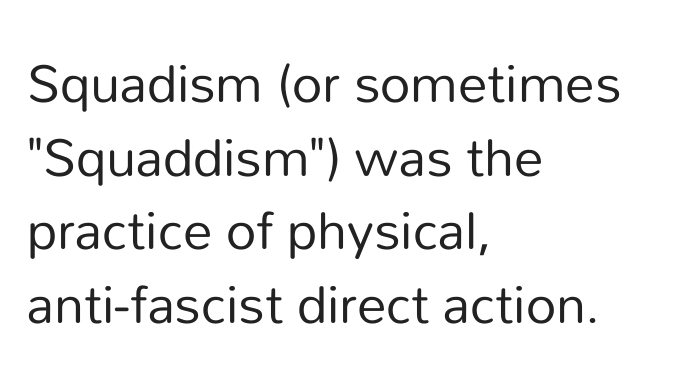
{"serif": "no", "italic": "no", "bold": "no", "weight": "regular", "width": "normal", "stroke_contrast": "low", "x_height": "medium", "monospaced": "no", "underline": "no", "align": "left", "line_spacing": "normal", "line_spacing_ratio": 1.25, "letter_spacing": "normal", "letter_spacing_em": 0.0, "glyph_px": 59}
